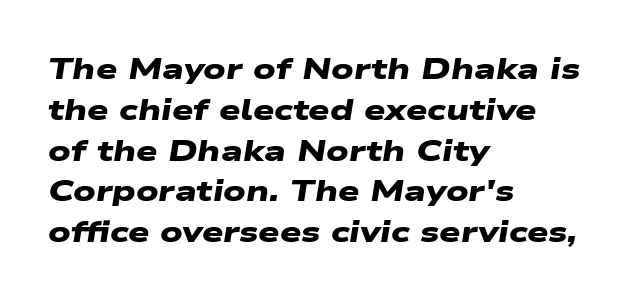
The image shows 30 px heavy, wide sans-serif type; set left-aligned, normal line spacing (1.36x), normal letter spacing, not underlined; low stroke contrast and a medium x-height.
